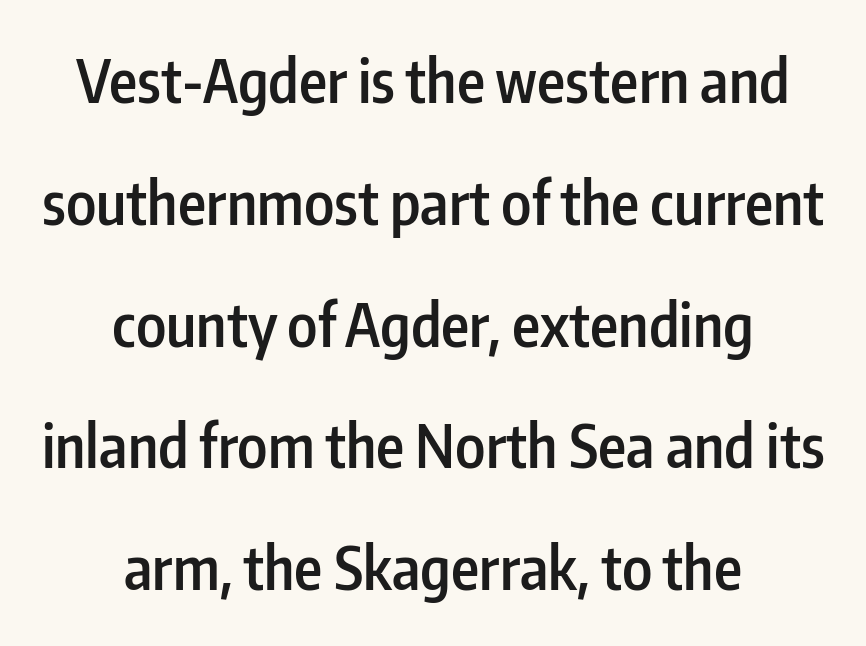
Q: Is the text bold? A: Semi-bold.
Q: Is the text italic (slanted)? A: No, it is upright.
Q: Is the typeface a serif or a sans-serif typeface? A: Sans-serif.
Q: Is the text underlined? A: No.
Q: How is the paragraph aligned? A: Centered.
Q: Is the spacing between letters normal or unusually wide? A: Normal.
Q: Is the spacing between lines tight, normal or loose? A: Loose.
Q: Width (condensed, normal, or wide)? A: Condensed.
Q: Stroke contrast? A: Low.
Q: x-height? A: Medium.
Q: Monospaced? A: No.
